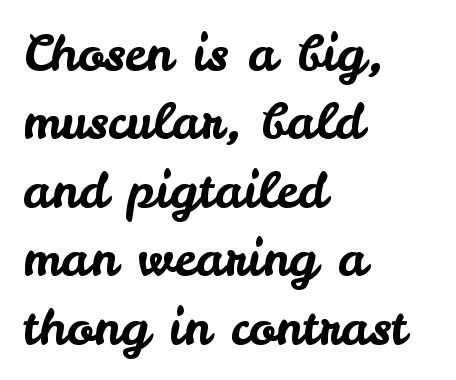
The image shows 50 px sans-serif type; set left-aligned, normal line spacing (1.37x), normal letter spacing, not underlined; low stroke contrast and a small x-height.
